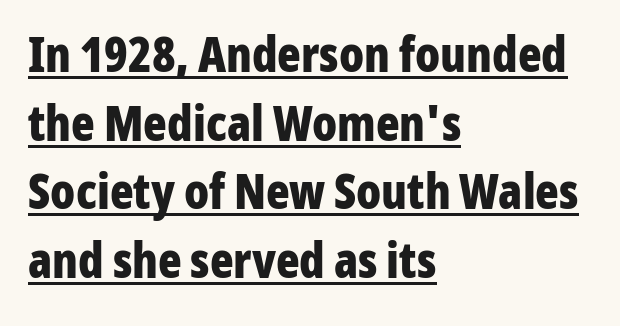
{"serif": "no", "italic": "no", "bold": "yes", "weight": "bold", "width": "condensed", "stroke_contrast": "low", "x_height": "medium", "monospaced": "no", "underline": "yes", "align": "left", "line_spacing": "normal", "line_spacing_ratio": 1.4, "letter_spacing": "normal", "letter_spacing_em": 0.0, "glyph_px": 49}
